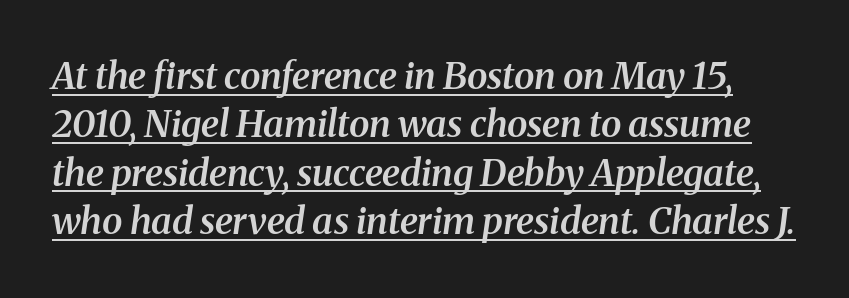
The image shows 37 px semibold serif type, italic (leaning right); set normal line spacing (1.31x), normal letter spacing, underlined; medium stroke contrast and a medium x-height.
